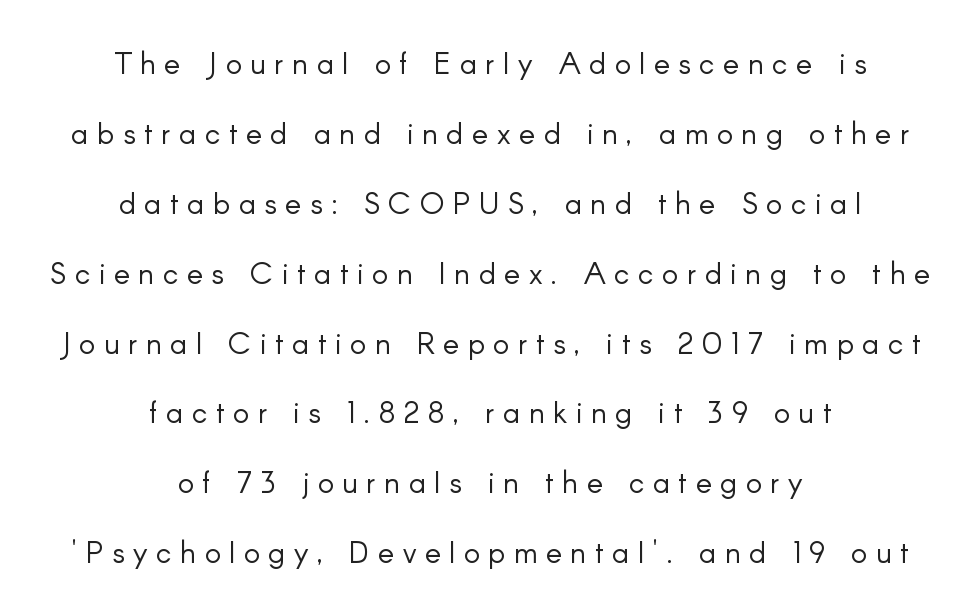
{"serif": "no", "italic": "no", "bold": "no", "weight": "light", "width": "normal", "stroke_contrast": "low", "x_height": "small", "monospaced": "no", "underline": "no", "align": "center", "line_spacing": "loose", "line_spacing_ratio": 2.33, "letter_spacing": "wide", "letter_spacing_em": 0.29, "glyph_px": 30}
